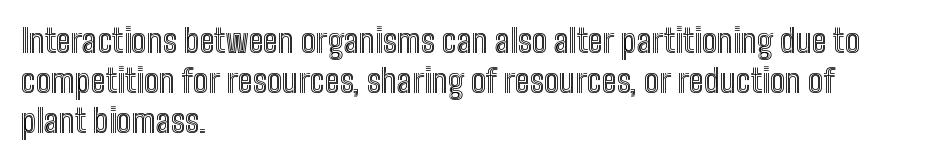
The image shows 32 px condensed type, upright; set left-aligned, normal line spacing (1.25x), normal letter spacing, not underlined; a medium x-height.
